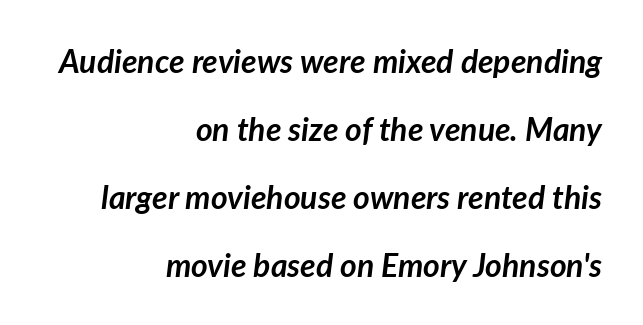
Line ends are locked; line starts wander. Check the space under the baseline: it is left empty. Is the type slanted? Yes — the strokes lean at a clear angle. Looks like regular typesetting: each glyph gets only the width it needs. Characters follow at the spacing the type designer built in. Is there much room between lines? Yes — plenty of vertical air separates them.
